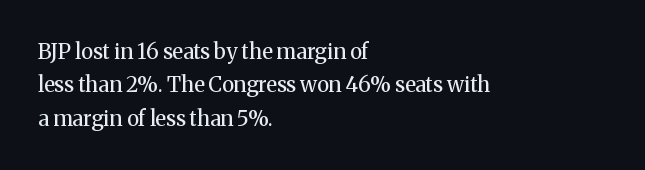
{"italic": "no", "bold": "no", "underline": "no", "align": "left", "line_spacing": "normal", "line_spacing_ratio": 1.59, "letter_spacing": "normal", "letter_spacing_em": 0.0, "glyph_px": 21}
